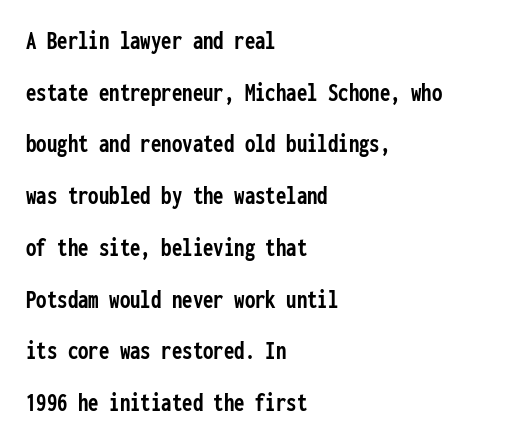
Q: Is the text bold? A: Yes.
Q: Is the text italic (slanted)? A: No, it is upright.
Q: Is the text underlined? A: No.
Q: How is the paragraph aligned? A: Left-aligned.
Q: Is the spacing between letters normal or unusually wide? A: Normal.
Q: Is the spacing between lines tight, normal or loose? A: Loose.
